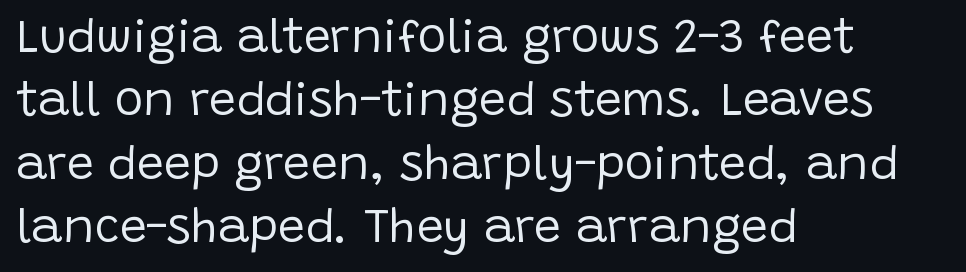
Ink coverage per letter is moderate at most. These lines sit exactly where default settings would place them. You can tell it's not italic because the verticals are truly vertical. Note: no serifs on the glyphs.
